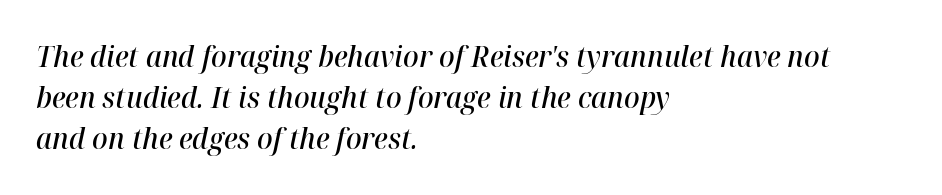
The image shows 29 px semibold type, italic (leaning right); set left-aligned, normal line spacing (1.42x), normal letter spacing, not underlined; high stroke contrast and a medium x-height.
